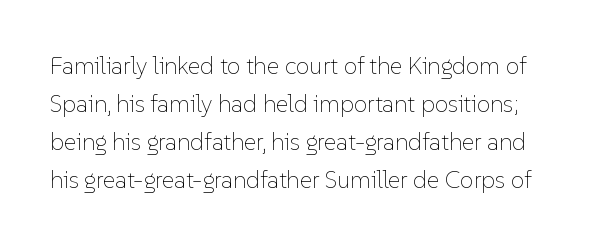
The image shows 24 px text type, upright; set normal line spacing (1.58x), normal letter spacing, not underlined.
